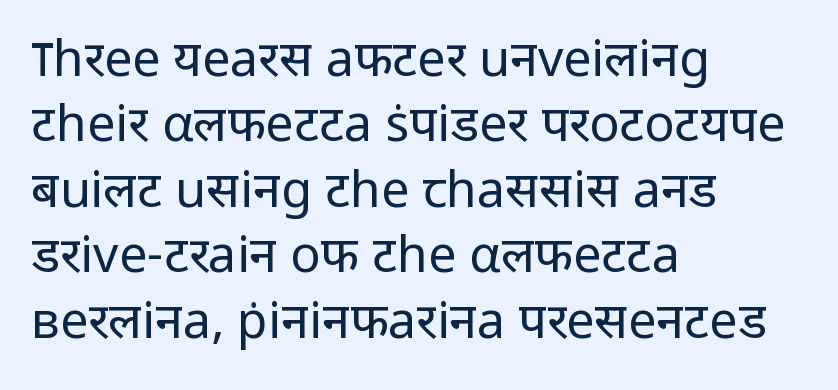
Q: Is the text bold? A: No.
Q: Is the text italic (slanted)? A: No, it is upright.
Q: Is the typeface a serif or a sans-serif typeface? A: Sans-serif.
Q: Is the text underlined? A: No.
Q: How is the paragraph aligned? A: Left-aligned.
Q: Is the spacing between letters normal or unusually wide? A: Normal.
Q: Is the spacing between lines tight, normal or loose? A: Normal.
Q: Width (condensed, normal, or wide)? A: Normal.
Q: Stroke contrast? A: Low.
Q: x-height? A: Medium.
Q: Monospaced? A: No.
